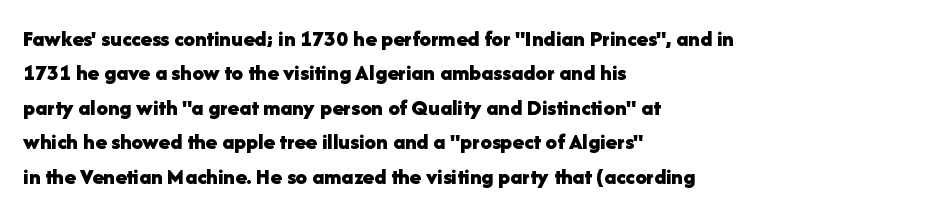
{"italic": "no", "bold": "yes", "underline": "no", "align": "left", "line_spacing": "normal", "line_spacing_ratio": 1.5, "letter_spacing": "normal", "letter_spacing_em": 0.0, "glyph_px": 23}
